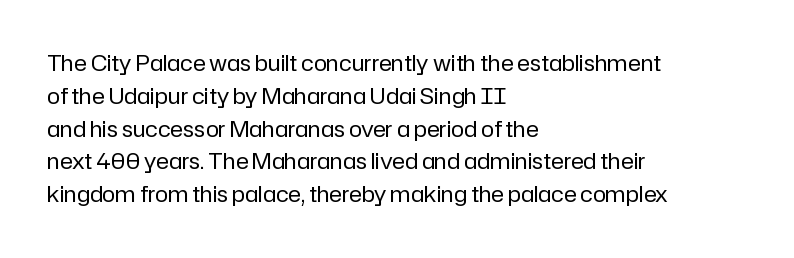
The image shows 22 px text type, upright; set left-aligned, normal line spacing (1.49x), normal letter spacing, not underlined.
